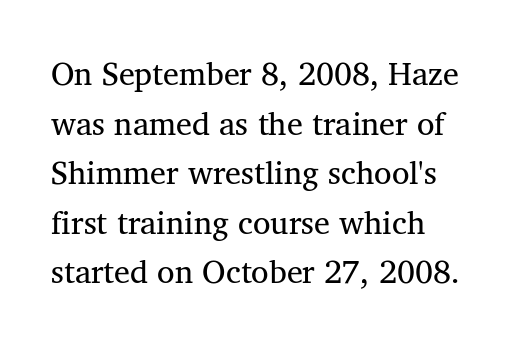
Q: Is the text bold? A: No.
Q: Is the text italic (slanted)? A: No, it is upright.
Q: Is the typeface a serif or a sans-serif typeface? A: Serif.
Q: Is the text underlined? A: No.
Q: How is the paragraph aligned? A: Left-aligned.
Q: Is the spacing between letters normal or unusually wide? A: Normal.
Q: Is the spacing between lines tight, normal or loose? A: Normal.
Q: Width (condensed, normal, or wide)? A: Normal.
Q: Stroke contrast? A: Medium.
Q: x-height? A: Medium.
Q: Monospaced? A: No.
